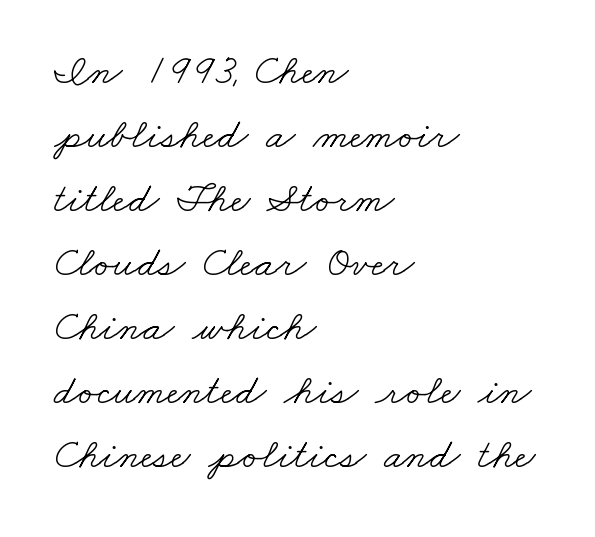
Compared with typical paragraphs, the rows here are spaced about the same. The font is comparable to plain body text, perhaps lighter. The rendering shows small feet on the letterforms — a serif design. The letters advance in unequal steps, a hallmark of proportional type. Honestly, the letter spacing is just normal — you wouldn't notice it.
